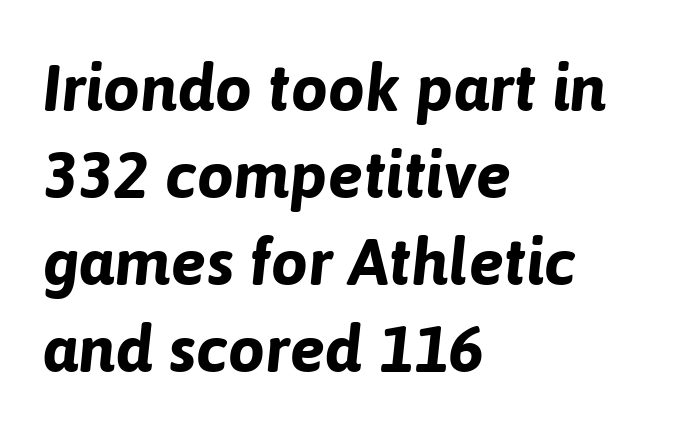
Q: Is the text bold? A: Yes.
Q: Is the text italic (slanted)? A: Yes, it leans right by about 6 degrees.
Q: Is the text underlined? A: No.
Q: How is the paragraph aligned? A: Left-aligned.
Q: Is the spacing between letters normal or unusually wide? A: Normal.
Q: Is the spacing between lines tight, normal or loose? A: Normal.
Q: Width (condensed, normal, or wide)? A: Normal.
Q: Stroke contrast? A: Low.
Q: x-height? A: Medium.
Q: Monospaced? A: No.
